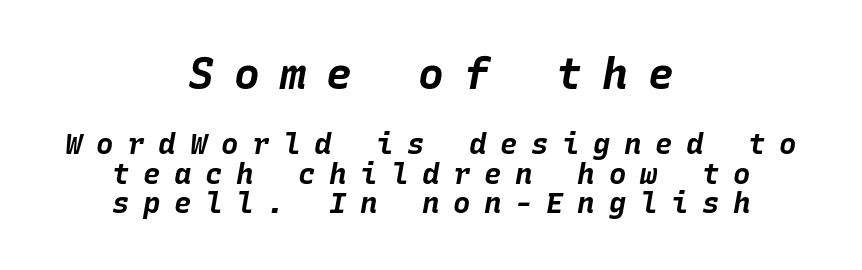
The image shows 43 px bold type, italic (leaning right), monospaced; set centered, tight line spacing (1.02x), unusually wide letter spacing (+0.47 em), not underlined; the first (top) block is 1.48x larger; low stroke contrast and a large x-height.
